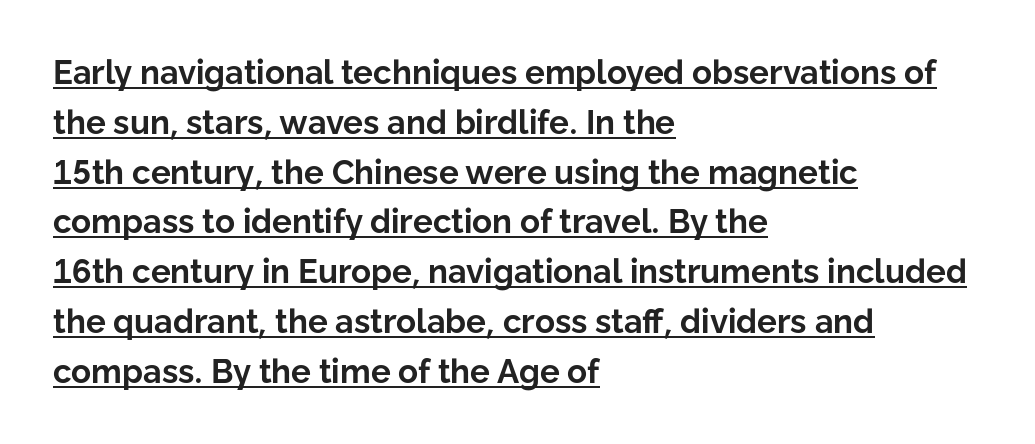
Q: Is the text bold? A: Yes.
Q: Is the text italic (slanted)? A: No, it is upright.
Q: Is the typeface a serif or a sans-serif typeface? A: Sans-serif.
Q: Is the text underlined? A: Yes.
Q: How is the paragraph aligned? A: Left-aligned.
Q: Is the spacing between letters normal or unusually wide? A: Normal.
Q: Is the spacing between lines tight, normal or loose? A: Normal.
Q: Width (condensed, normal, or wide)? A: Normal.
Q: Stroke contrast? A: Low.
Q: x-height? A: Medium.
Q: Monospaced? A: No.
